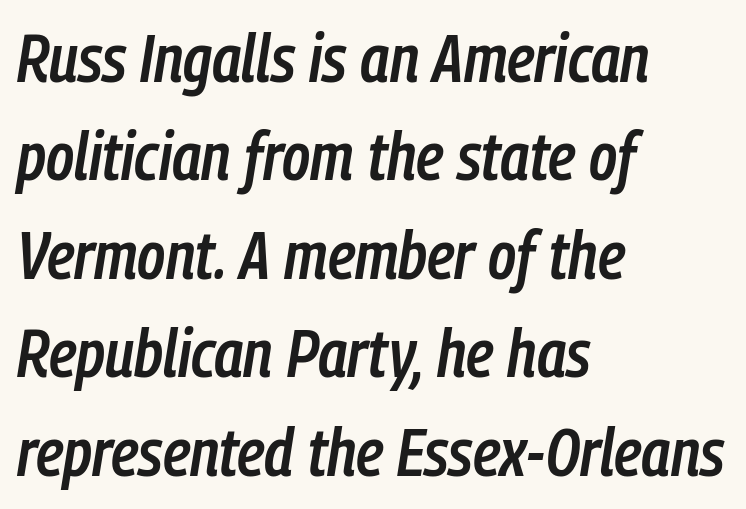
Line beginnings align vertically; line endings do not. The font is running at a semibold setting, under full bold. Slanted lettering throughout. The vertical gap from one line to the next is medium. Is this a fixed-width face? No — the glyphs have proportional, varying widths.
